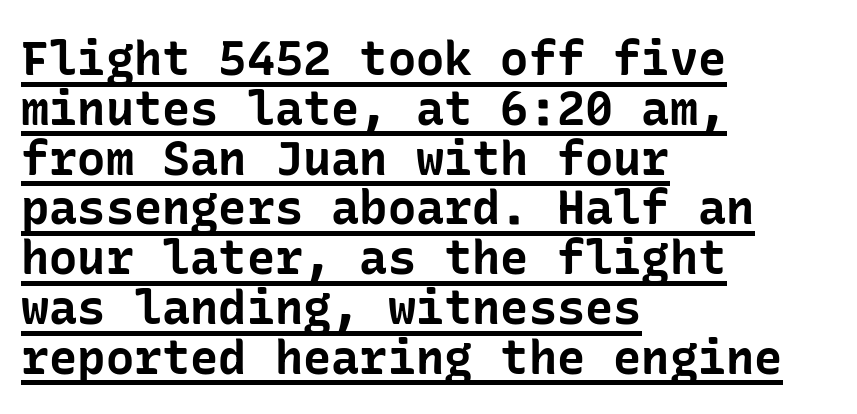
The image shows 47 px bold sans-serif type, upright; set left-aligned, tight line spacing (1.06x), normal letter spacing, underlined; low stroke contrast and a medium x-height.
